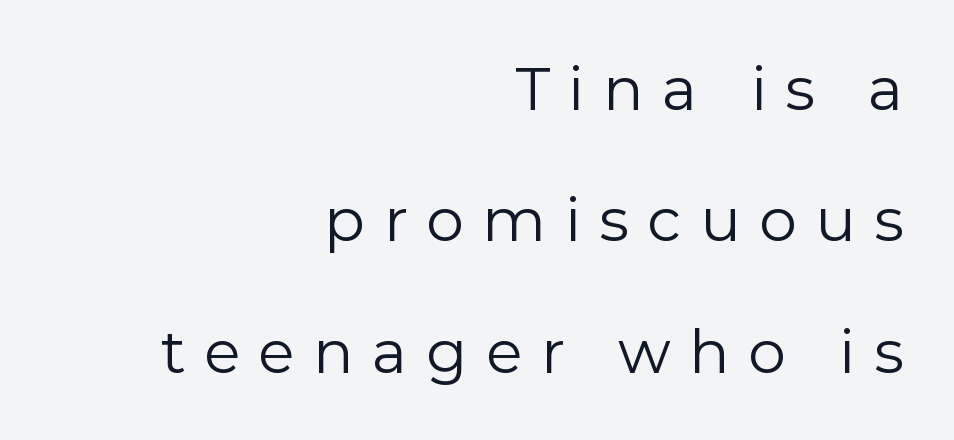
The image shows 60 px regular-weight sans-serif type, upright; set right-aligned, loose line spacing (2.19x), unusually wide letter spacing (+0.31 em), not underlined; low stroke contrast and a medium x-height.
